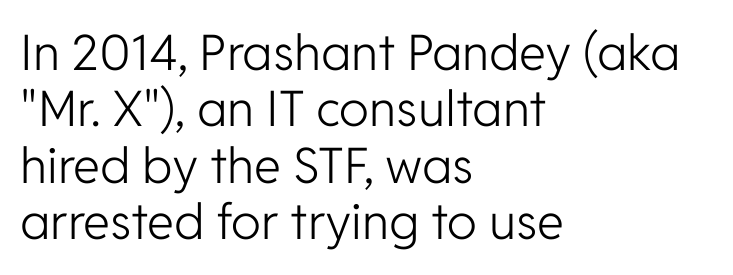
A typesetter would label this face a sans. The typeface has the unassuming heft of standard copy or less. What stands out about the letter spacing? Nothing — it is the standard amount. The space between consecutive lines is stingy. No word sits above an underline. Posture: upright roman.
